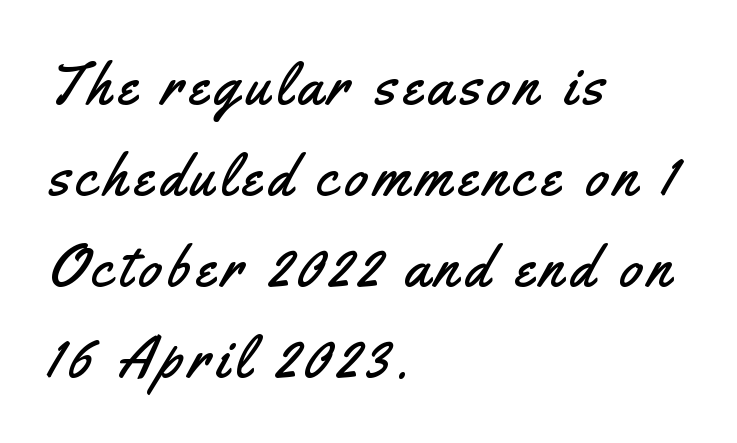
The baseline area is clear. The face used here is proportionally spaced, like ordinary book or web type. Letterform terminals end flat and unadorned throughout the passage. This rendering uses left alignment, leaving the right contour irregular. Horizontal bands of white between lines are of average thickness.
